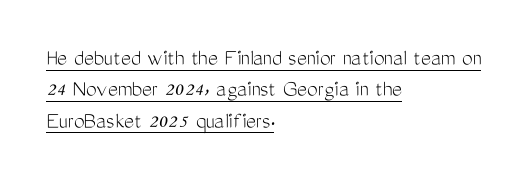
Q: Is the text bold? A: No.
Q: Is the text italic (slanted)? A: No, it is upright.
Q: Is the text underlined? A: Yes.
Q: How is the paragraph aligned? A: Left-aligned.
Q: Is the spacing between letters normal or unusually wide? A: Normal.
Q: Is the spacing between lines tight, normal or loose? A: Normal.
